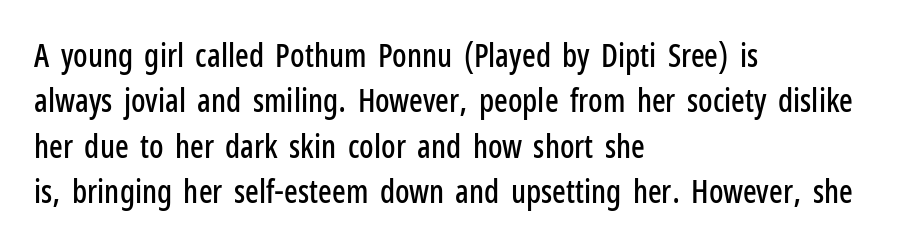
The face used here is proportionally spaced, like ordinary book or web type. Quick note: interline space is typical. This is sans-serif lettering, the kind often seen on screens and signage. Upright lettering throughout. Every row of glyphs begins at an identical x-position on the left.
